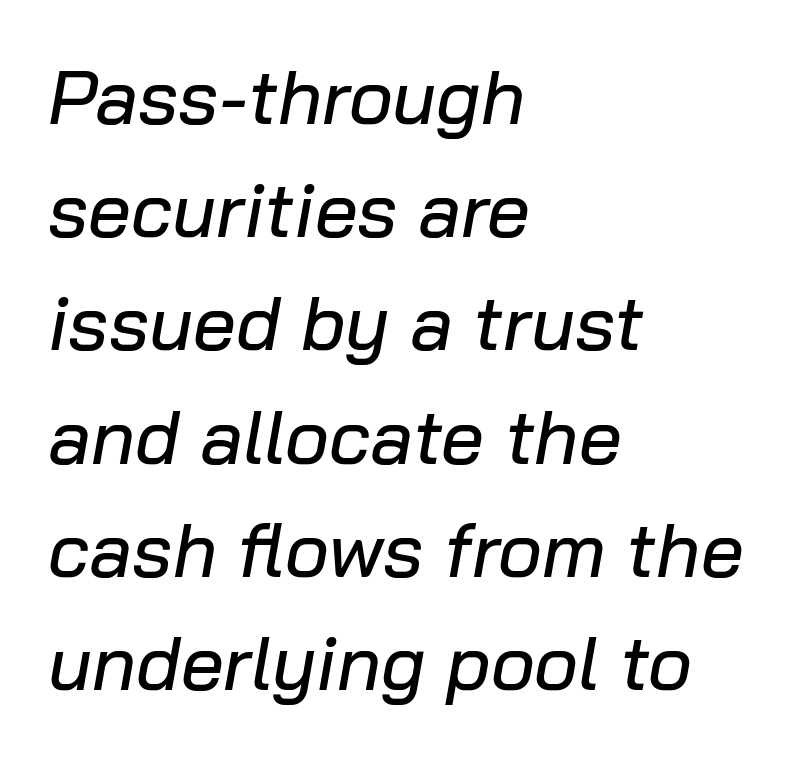
{"italic": "yes", "lean": "right", "slant_degrees": 10, "width": "normal", "stroke_contrast": "low", "x_height": "medium", "monospaced": "no", "underline": "no", "align": "left", "line_spacing": "normal", "line_spacing_ratio": 1.49, "letter_spacing": "normal", "letter_spacing_em": 0.0, "glyph_px": 76}
